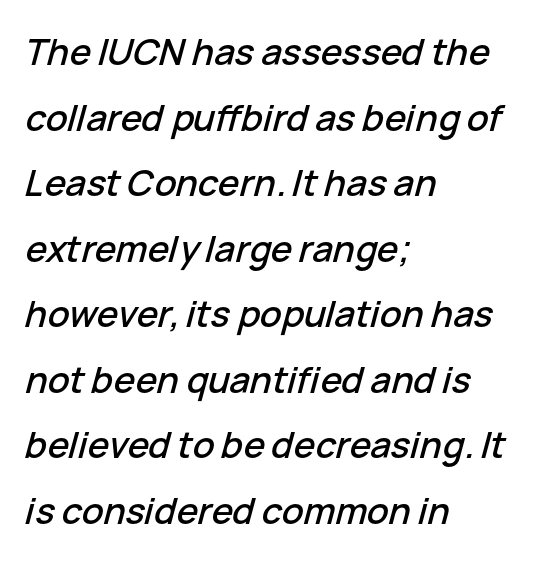
The words here are not underlined. The face used here is proportionally spaced, like ordinary book or web type. The text carries the slant typical of an italic or oblique font. A classic flush-left, rag-right setting is used for this passage. Tracking value appears to be zero — textbook default spacing.
